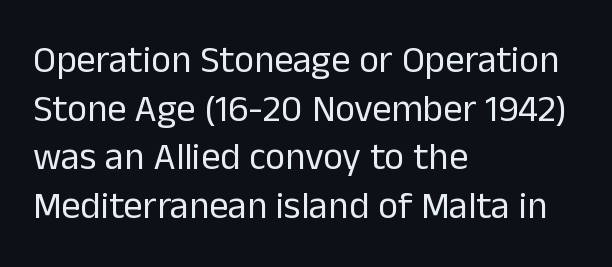
The image shows 38 px regular-weight sans-serif type, upright; set left-aligned, normal line spacing (1.28x), normal letter spacing, not underlined; low stroke contrast and a medium x-height.
